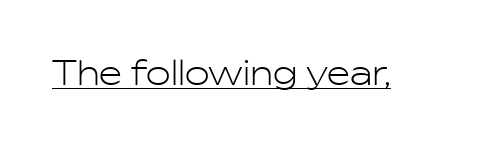
Unlike italic type, these characters show no tilt at all. Do the characters align in a grid? No, the font is proportional. Ink coverage per letter is moderate at most. Nothing sits at the stroke ends, so this counts as sans-serif. Quick note: underline on. These lines keep a tight, regular rhythm from letter to letter.
